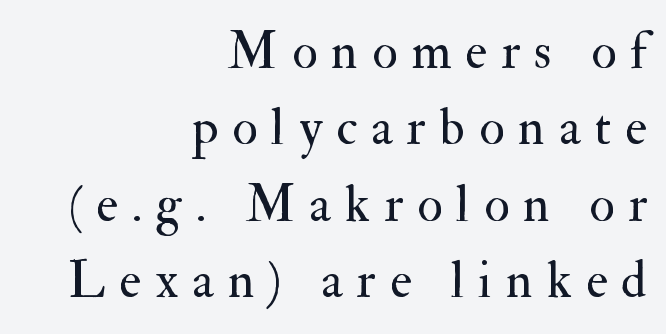
Q: Is the text bold? A: No.
Q: Is the text italic (slanted)? A: No, it is upright.
Q: Is the typeface a serif or a sans-serif typeface? A: Serif.
Q: Is the text underlined? A: No.
Q: How is the paragraph aligned? A: Right-aligned.
Q: Is the spacing between letters normal or unusually wide? A: Unusually wide.
Q: Is the spacing between lines tight, normal or loose? A: Normal.
Q: Width (condensed, normal, or wide)? A: Normal.
Q: Stroke contrast? A: Medium.
Q: x-height? A: Small.
Q: Monospaced? A: No.
